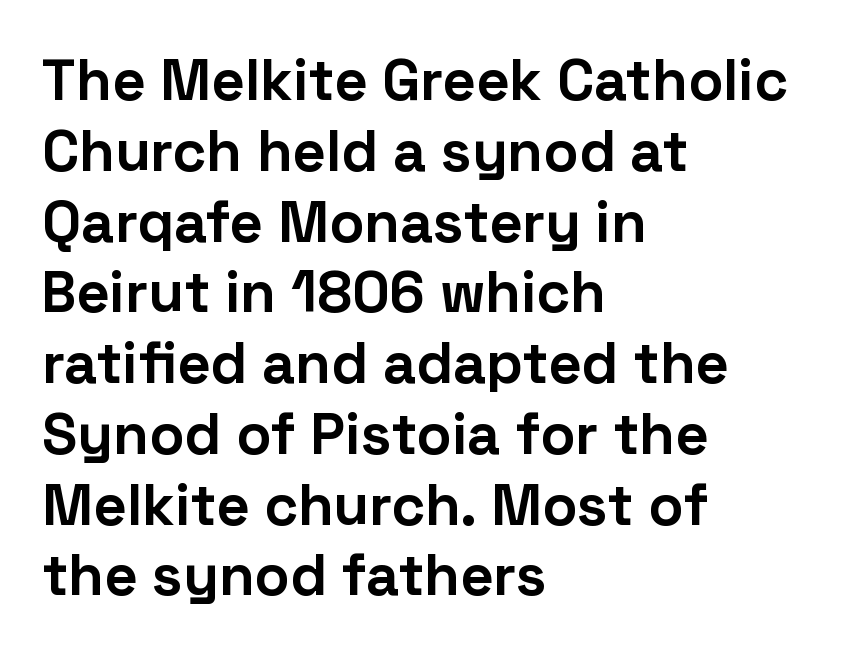
{"serif": "no", "italic": "no", "bold": "yes", "weight": "bold", "width": "normal", "stroke_contrast": "low", "x_height": "medium", "monospaced": "no", "underline": "no", "align": "left", "line_spacing_ratio": 1.22, "letter_spacing": "normal", "letter_spacing_em": 0.0, "glyph_px": 58}
